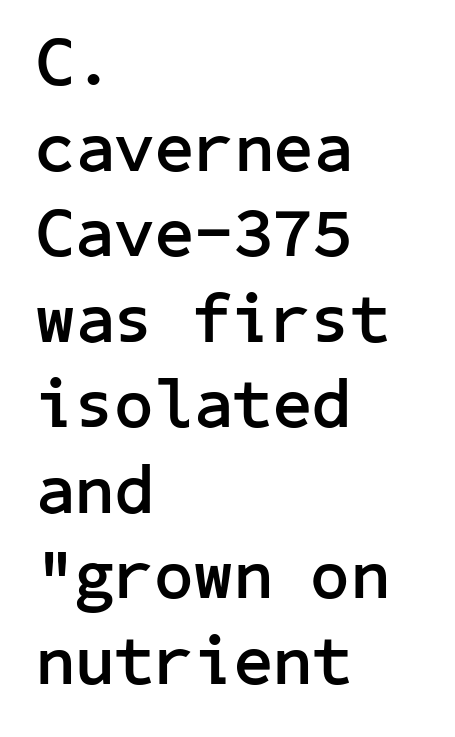
This rendering features lettering with no underline. The letters stand straight up with perfectly vertical stems. In terms of letterspacing, this is plain default setting. Thick stems and heavy bowls — unmistakably bold.
